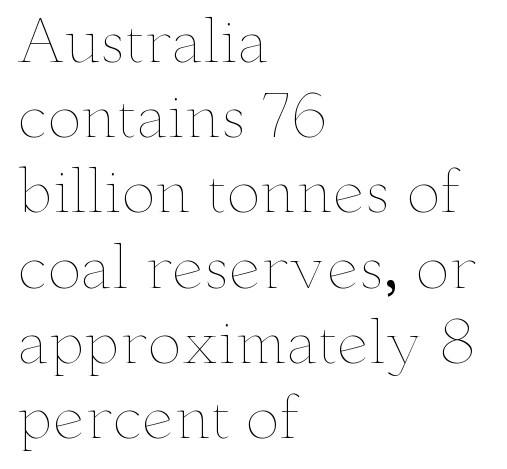
Stem width sits at or under what a default text font uses. Spacing verdict: proportional, widths tailored to each character. A typesetter would mark this as roman, not italic. Horizontal bands of white between lines are of average thickness. Only glyphs here, with clear space below each row.
